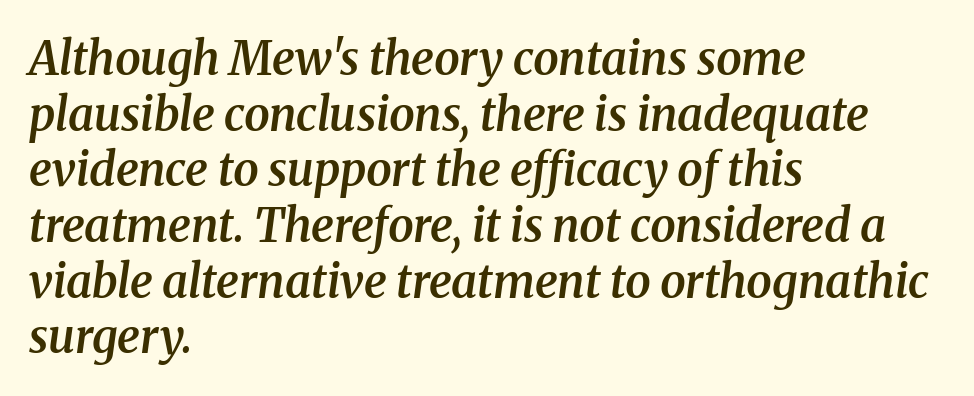
Q: Is the text bold? A: Semi-bold.
Q: Is the text italic (slanted)? A: Yes, it leans right by about 8 degrees.
Q: Is the typeface a serif or a sans-serif typeface? A: Serif.
Q: Is the text underlined? A: No.
Q: How is the paragraph aligned? A: Left-aligned.
Q: Is the spacing between letters normal or unusually wide? A: Normal.
Q: Width (condensed, normal, or wide)? A: Normal.
Q: Stroke contrast? A: Medium.
Q: x-height? A: Medium.
Q: Monospaced? A: No.
